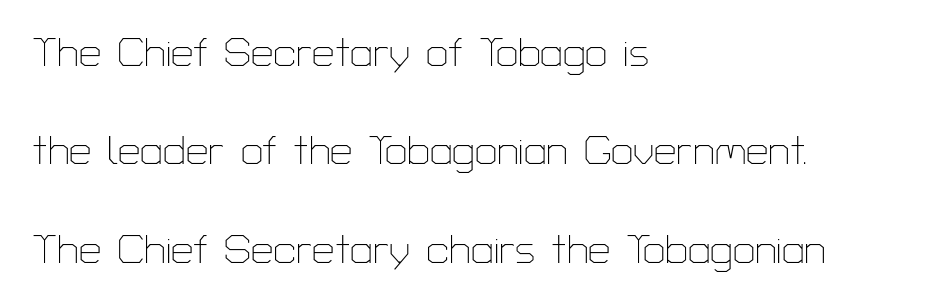
{"serif": "no", "italic": "no", "bold": "no", "weight": "thin", "width": "normal", "stroke_contrast": "low", "x_height": "medium", "monospaced": "no", "underline": "no", "align": "left", "line_spacing": "loose", "line_spacing_ratio": 2.46, "letter_spacing": "normal", "letter_spacing_em": 0.0, "glyph_px": 40}
